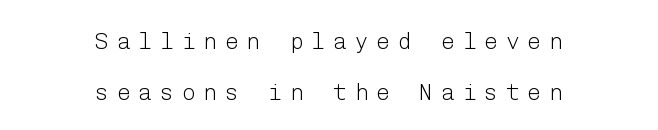
The image shows 23 px text type, upright; set centered, loose line spacing (2.23x), unusually wide letter spacing (+0.34 em), not underlined.
